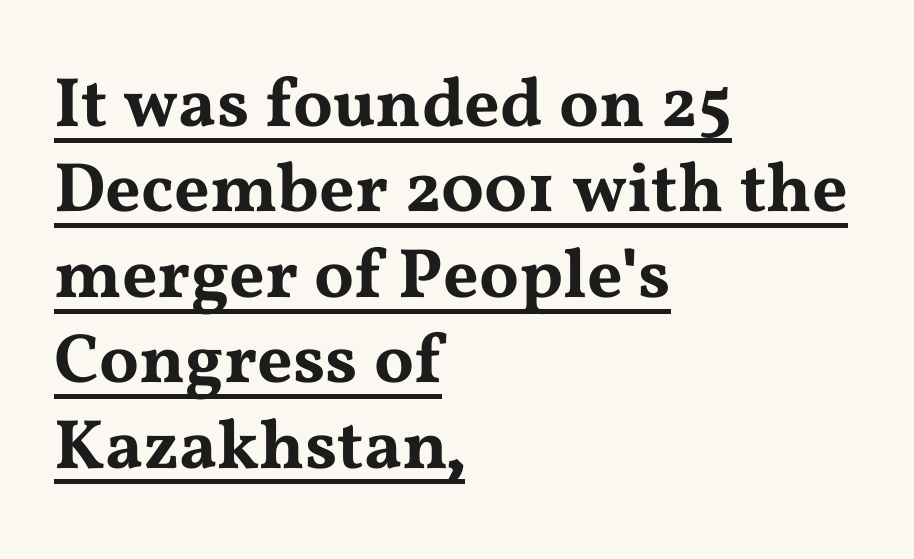
This sample has the flowing, uneven cadence of proportional lettering. Default kerning and tracking; the words read as compact shapes. Glance below the letters and you will spot a drawn line. Ordinary non-slanted type is in use.
